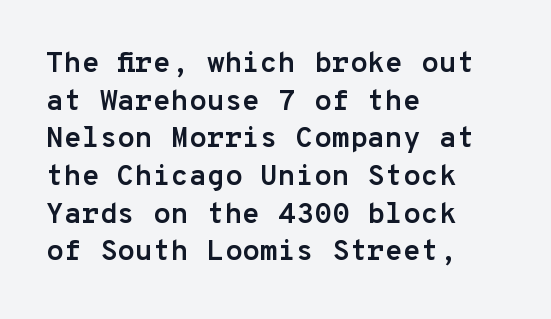
Q: Is the text bold? A: Yes.
Q: Is the text italic (slanted)? A: No, it is upright.
Q: Is the typeface a serif or a sans-serif typeface? A: Sans-serif.
Q: Is the text underlined? A: No.
Q: How is the paragraph aligned? A: Left-aligned.
Q: Is the spacing between letters normal or unusually wide? A: Normal.
Q: Is the spacing between lines tight, normal or loose? A: Normal.
Q: Width (condensed, normal, or wide)? A: Normal.
Q: Stroke contrast? A: Low.
Q: x-height? A: Medium.
Q: Monospaced? A: Yes.
